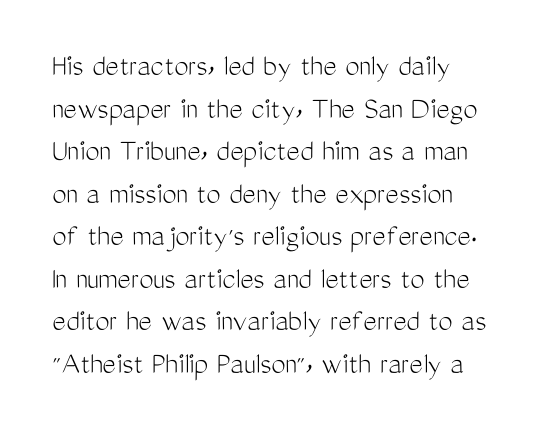
Q: Is the text bold? A: No.
Q: Is the text italic (slanted)? A: No, it is upright.
Q: Is the typeface a serif or a sans-serif typeface? A: Sans-serif.
Q: Is the text underlined? A: No.
Q: Is the spacing between letters normal or unusually wide? A: Normal.
Q: Is the spacing between lines tight, normal or loose? A: Normal.
Q: Width (condensed, normal, or wide)? A: Condensed.
Q: Stroke contrast? A: Medium.
Q: x-height? A: Medium.
Q: Monospaced? A: No.
